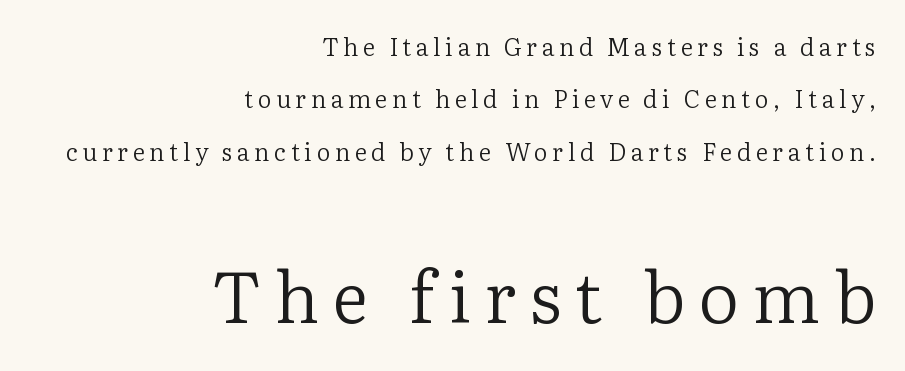
The image shows 71 px regular-weight serif type, upright; set right-aligned, loose line spacing (2.18x), not underlined; the second (bottom) block is 2.96x larger; low stroke contrast and a medium x-height.
